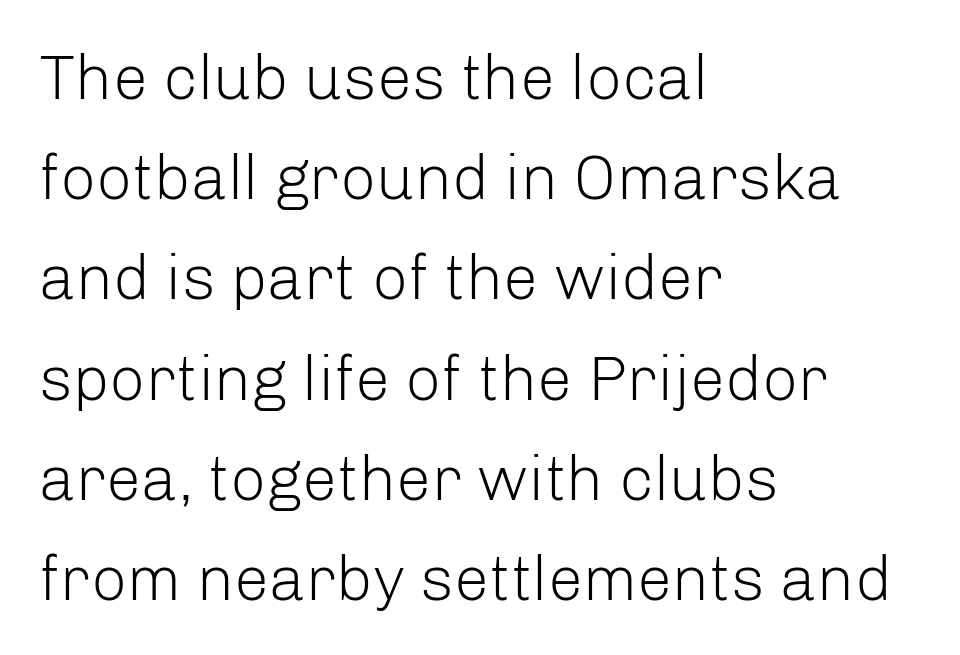
Q: Is the text bold? A: No.
Q: Is the text italic (slanted)? A: No, it is upright.
Q: Is the typeface a serif or a sans-serif typeface? A: Sans-serif.
Q: Is the text underlined? A: No.
Q: How is the paragraph aligned? A: Left-aligned.
Q: Is the spacing between letters normal or unusually wide? A: Normal.
Q: Is the spacing between lines tight, normal or loose? A: Normal.
Q: Width (condensed, normal, or wide)? A: Normal.
Q: Stroke contrast? A: Low.
Q: x-height? A: Medium.
Q: Monospaced? A: No.
